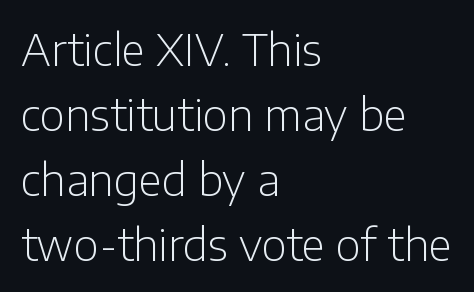
The image shows 43 px light sans-serif type, upright; set left-aligned, normal line spacing (1.51x), normal letter spacing, not underlined; low stroke contrast and a medium x-height.
